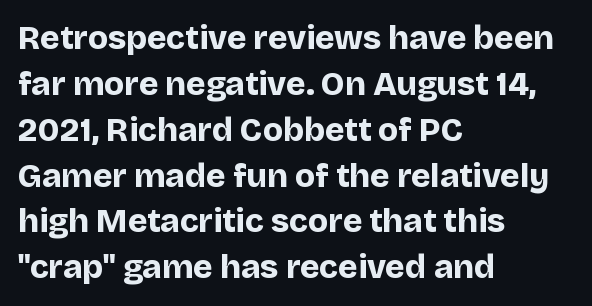
Is this a sans? Yes — the strokes have no serifs. Compared with a centered layout, this one pins lines to the left instead. The lettering holds an erect, upright posture throughout. Spacing verdict: proportional, widths tailored to each character.
